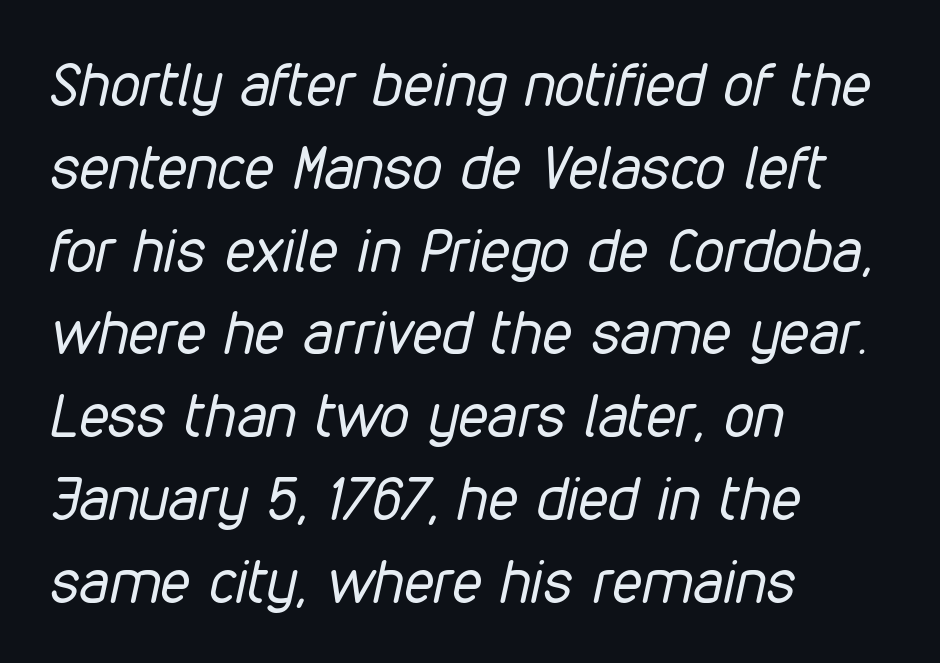
{"italic": "yes", "lean": "right", "slant_degrees": 12, "bold": "no", "weight": "regular", "width": "condensed", "stroke_contrast": "low", "x_height": "medium", "monospaced": "no", "underline": "no", "align": "left", "line_spacing": "normal", "line_spacing_ratio": 1.38, "letter_spacing": "normal", "letter_spacing_em": 0.0, "glyph_px": 60}
